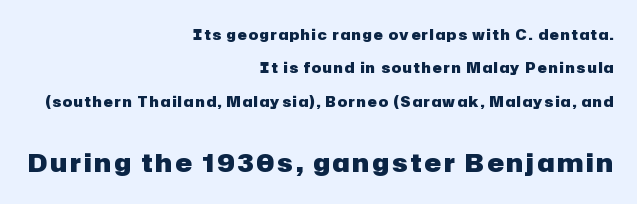
Q: Is the text bold? A: Yes.
Q: Is the text italic (slanted)? A: No, it is upright.
Q: Is the text underlined? A: No.
Q: How is the paragraph aligned? A: Right-aligned.
Q: Is the spacing between lines tight, normal or loose? A: Loose.
Q: Which block of text is set in a larger size, the first (top) or the second (bottom)? A: The second (bottom) one.
